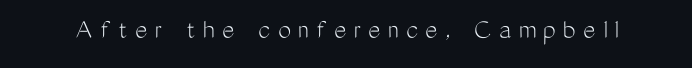
The image shows 29 px light, condensed sans-serif type, upright; set unusually wide letter spacing (+0.25 em), not underlined; medium stroke contrast and a medium x-height.
